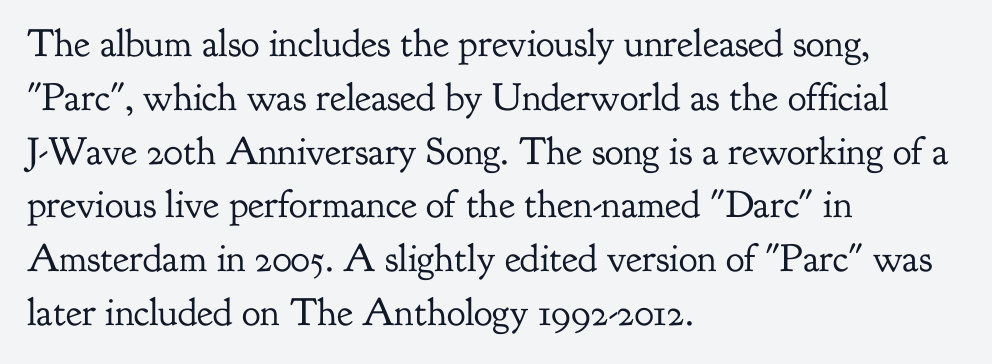
The image shows 39 px regular-weight serif type, upright; set left-aligned, normal line spacing (1.38x), normal letter spacing, not underlined; low stroke contrast and a small x-height.
